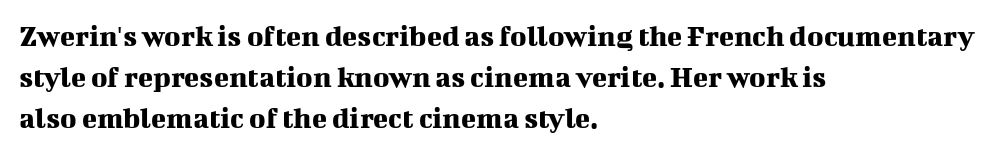
Clear beneath every line of the passage. Typographically, this falls in the serif category. Leading matches the norm, producing a regular column. Characters follow at the spacing the type designer built in. Typeset ragged right — the left edge is the straight one. Varying glyph widths throughout — classic text-font behaviour.
